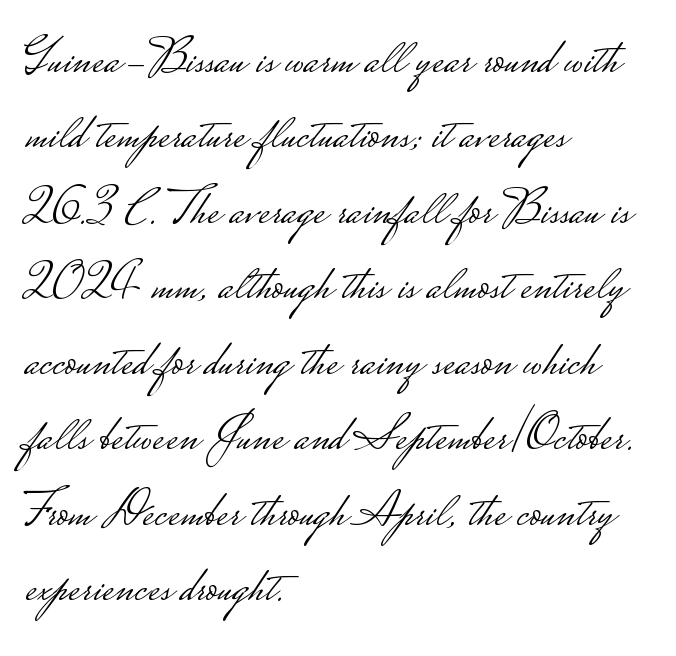
The image shows 51 px light, wide sans-serif type; set left-aligned, normal line spacing (1.48x), normal letter spacing, not underlined; low stroke contrast.
